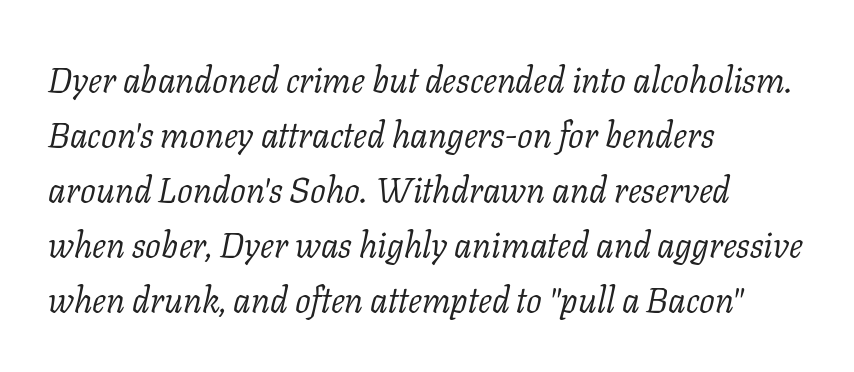
Q: Is the text bold? A: No.
Q: Is the text italic (slanted)? A: Yes, it leans right by about 11 degrees.
Q: Is the typeface a serif or a sans-serif typeface? A: Serif.
Q: Is the text underlined? A: No.
Q: How is the paragraph aligned? A: Left-aligned.
Q: Is the spacing between letters normal or unusually wide? A: Normal.
Q: Is the spacing between lines tight, normal or loose? A: Normal.
Q: Width (condensed, normal, or wide)? A: Normal.
Q: Stroke contrast? A: Low.
Q: x-height? A: Medium.
Q: Monospaced? A: No.
